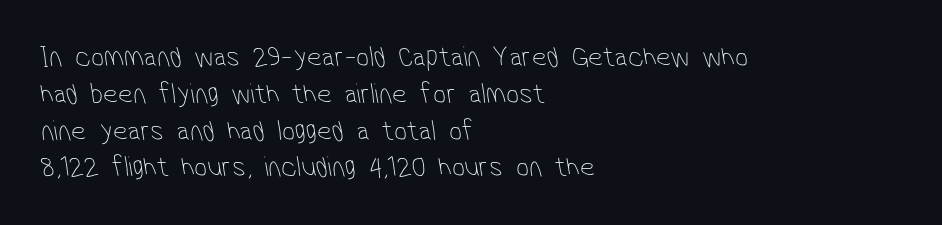
{"serif": "no", "bold": "no", "weight": "thin", "width": "condensed", "stroke_contrast": "low", "x_height": "medium", "monospaced": "no", "underline": "no", "align": "left", "line_spacing": "normal", "line_spacing_ratio": 1.27, "letter_spacing": "normal", "letter_spacing_em": 0.0, "glyph_px": 29}
